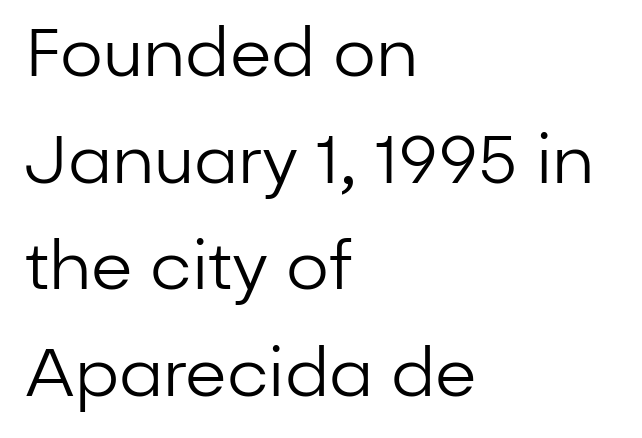
Q: Is the text bold? A: No.
Q: Is the text italic (slanted)? A: No, it is upright.
Q: Is the typeface a serif or a sans-serif typeface? A: Sans-serif.
Q: Is the text underlined? A: No.
Q: How is the paragraph aligned? A: Left-aligned.
Q: Is the spacing between letters normal or unusually wide? A: Normal.
Q: Is the spacing between lines tight, normal or loose? A: Normal.
Q: Width (condensed, normal, or wide)? A: Normal.
Q: Stroke contrast? A: Low.
Q: x-height? A: Medium.
Q: Monospaced? A: No.
